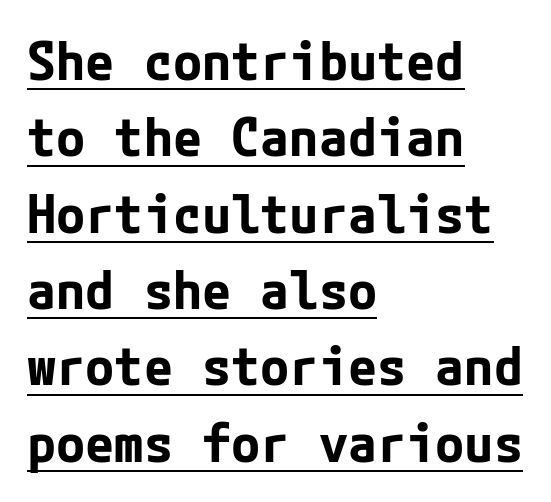
Q: Is the text bold? A: Yes.
Q: Is the text italic (slanted)? A: No, it is upright.
Q: Is the typeface a serif or a sans-serif typeface? A: Sans-serif.
Q: Is the text underlined? A: Yes.
Q: How is the paragraph aligned? A: Left-aligned.
Q: Is the spacing between letters normal or unusually wide? A: Normal.
Q: Is the spacing between lines tight, normal or loose? A: Normal.
Q: Width (condensed, normal, or wide)? A: Normal.
Q: Stroke contrast? A: Low.
Q: x-height? A: Medium.
